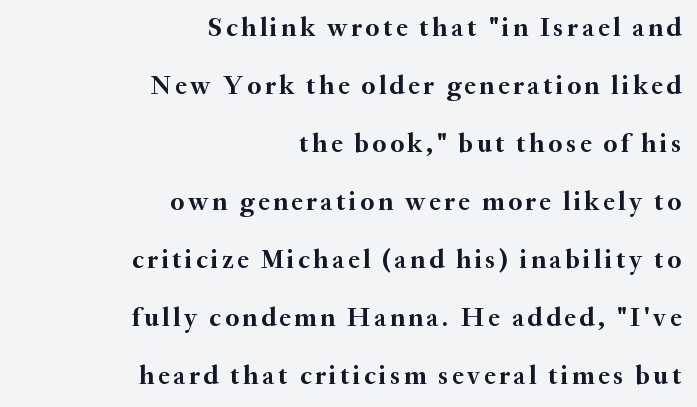
The specimen reads as upright at a glance. Unmarked baselines from the first word to the last. Plenty of ink on the page — the face is bold. Layout note: lines flush right.
